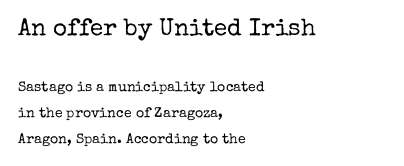
The letterforms sit shoulder to shoulder at normal distance. Vertical strokes here are truly vertical. Short and long lines alike share a common starting point at left. The strip under each line holds only bare page. Stems and bowls with no extra thickness — not bold.
